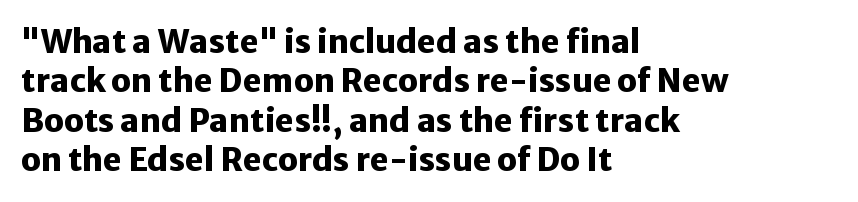
The image shows 32 px heavy sans-serif type, upright; set left-aligned, line spacing 1.23x, normal letter spacing, not underlined; low stroke contrast and a medium x-height.
